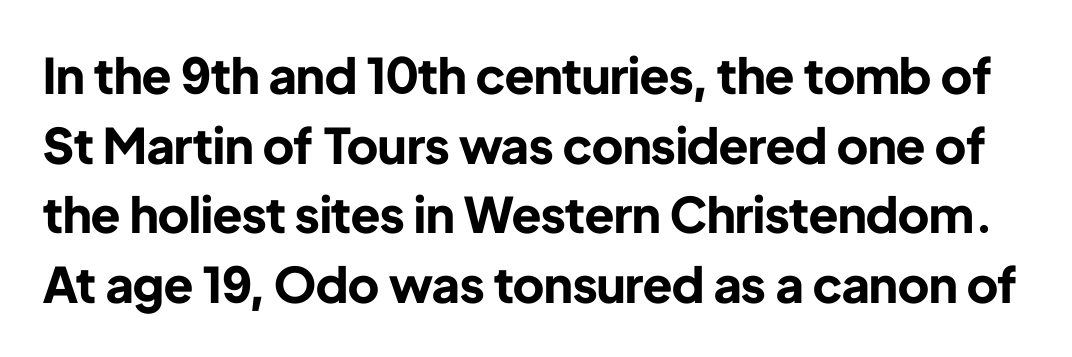
The area under the type is left untouched. Spacing between characters is what you'd get straight out of the box. The rendering uses a bold face; every stroke is thick and dark. Note the varied advance widths — an 'i' is clearly narrower than an 'm'.
